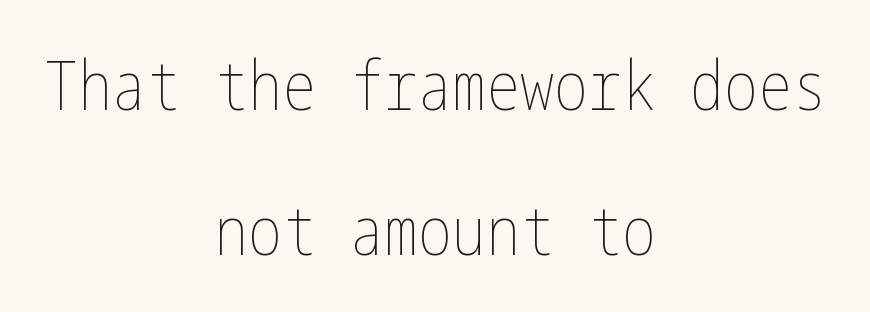
The image shows 68 px thin, condensed type, upright; set centered, loose line spacing (2.13x), normal letter spacing, not underlined; low stroke contrast and a medium x-height.
